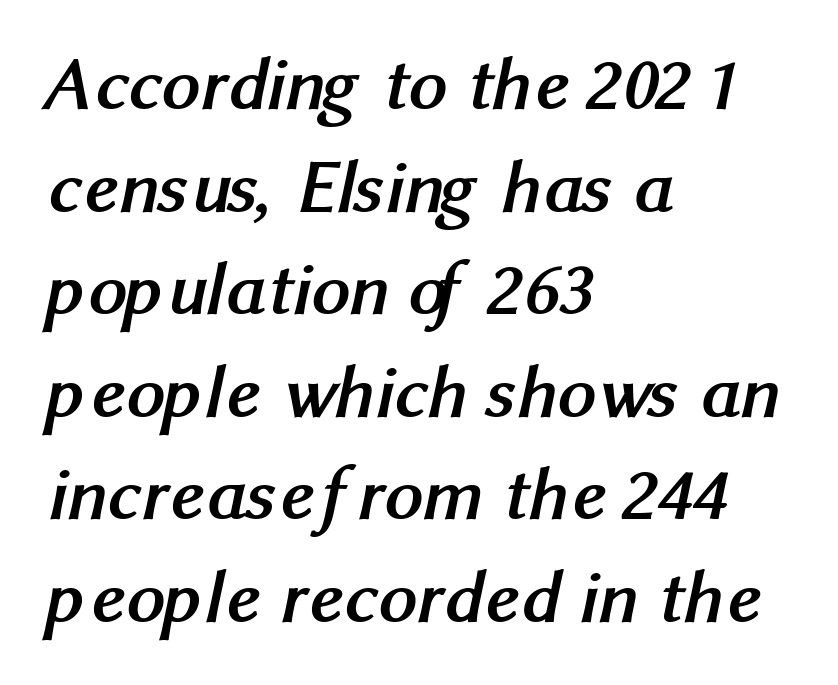
Q: Is the text bold? A: Yes.
Q: Is the typeface a serif or a sans-serif typeface? A: Sans-serif.
Q: Is the text underlined? A: No.
Q: How is the paragraph aligned? A: Left-aligned.
Q: Is the spacing between letters normal or unusually wide? A: Normal.
Q: Is the spacing between lines tight, normal or loose? A: Normal.
Q: Width (condensed, normal, or wide)? A: Normal.
Q: Stroke contrast? A: Medium.
Q: x-height? A: Medium.
Q: Monospaced? A: No.
